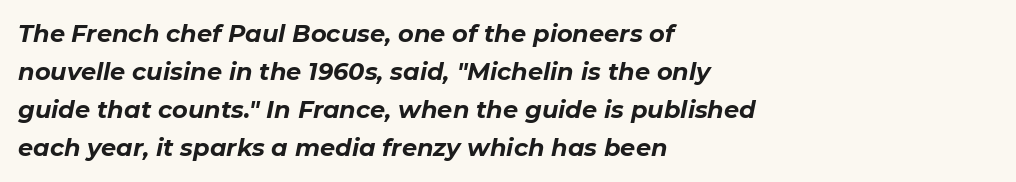
Leading matches the norm, producing a regular column. The gaps between neighbouring characters are ordinary and unremarkable. The ragged edge is on the right, which tells us the setting is flush left. The zone under the glyphs is completely vacant. Every letter is thick-stroked: bold, no question. Emphasis-style slanted type is in use.
